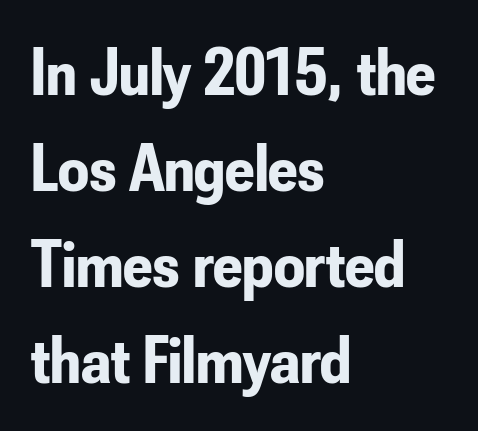
Q: Is the text bold? A: Yes.
Q: Is the text italic (slanted)? A: No, it is upright.
Q: Is the typeface a serif or a sans-serif typeface? A: Sans-serif.
Q: Is the text underlined? A: No.
Q: How is the paragraph aligned? A: Left-aligned.
Q: Is the spacing between letters normal or unusually wide? A: Normal.
Q: Is the spacing between lines tight, normal or loose? A: Normal.
Q: Width (condensed, normal, or wide)? A: Condensed.
Q: Stroke contrast? A: Low.
Q: x-height? A: Small.
Q: Monospaced? A: No.
